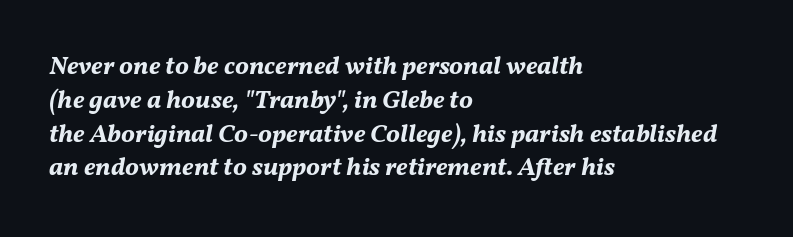
{"italic": "yes", "lean": "right", "slant_degrees": 11, "bold": "yes", "underline": "no", "align": "left", "line_spacing": "normal", "line_spacing_ratio": 1.3, "letter_spacing": "normal", "letter_spacing_em": 0.0, "glyph_px": 26}
